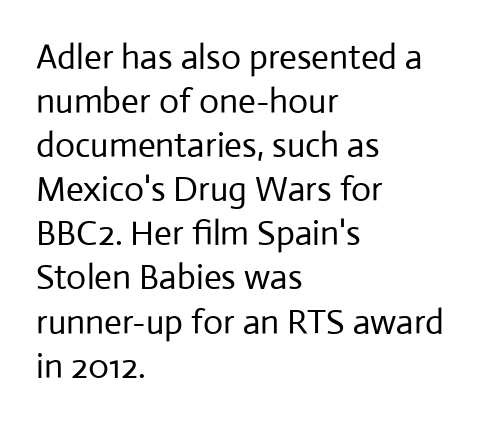
The image shows 35 px regular-weight sans-serif type, upright; set left-aligned, normal line spacing (1.26x), normal letter spacing, not underlined; low stroke contrast and a medium x-height.
